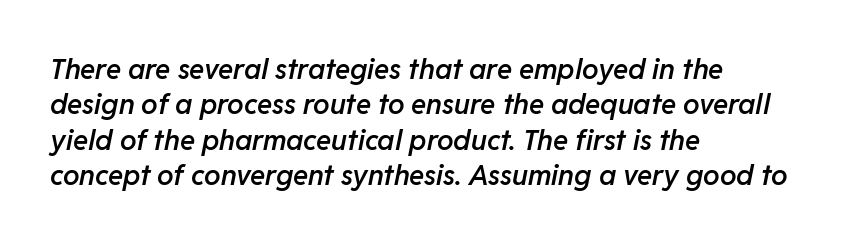
Q: Is the text bold? A: Semi-bold.
Q: Is the text italic (slanted)? A: Yes, it leans right by about 11 degrees.
Q: Is the text underlined? A: No.
Q: How is the paragraph aligned? A: Left-aligned.
Q: Is the spacing between letters normal or unusually wide? A: Normal.
Q: Is the spacing between lines tight, normal or loose? A: Normal.
Q: Width (condensed, normal, or wide)? A: Normal.
Q: Stroke contrast? A: Low.
Q: x-height? A: Medium.
Q: Monospaced? A: No.
